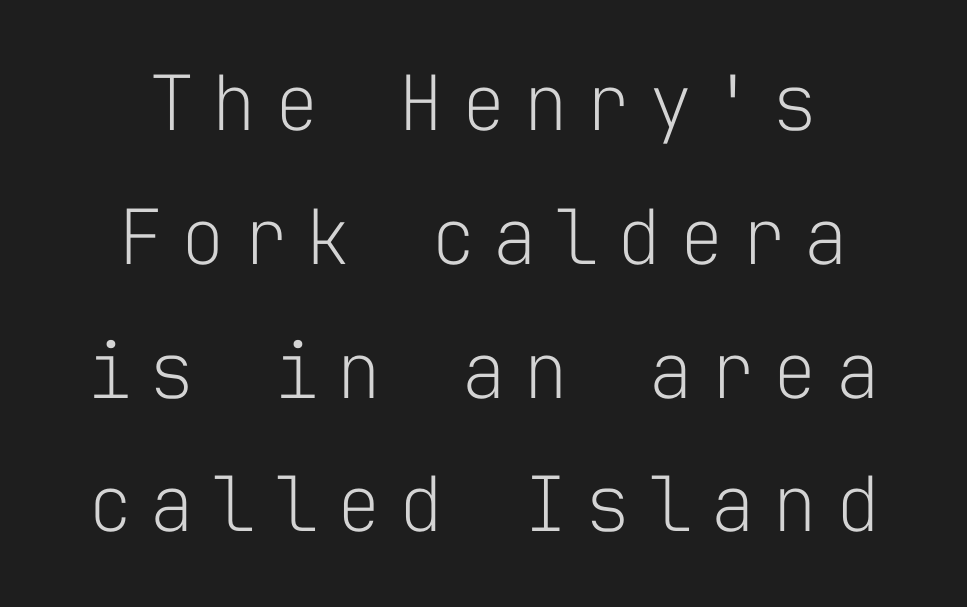
Q: Is the text bold? A: No.
Q: Is the text italic (slanted)? A: No, it is upright.
Q: Is the typeface a serif or a sans-serif typeface? A: Sans-serif.
Q: Is the text underlined? A: No.
Q: How is the paragraph aligned? A: Centered.
Q: Is the spacing between letters normal or unusually wide? A: Unusually wide.
Q: Width (condensed, normal, or wide)? A: Normal.
Q: Stroke contrast? A: Low.
Q: x-height? A: Medium.
Q: Monospaced? A: Yes.
